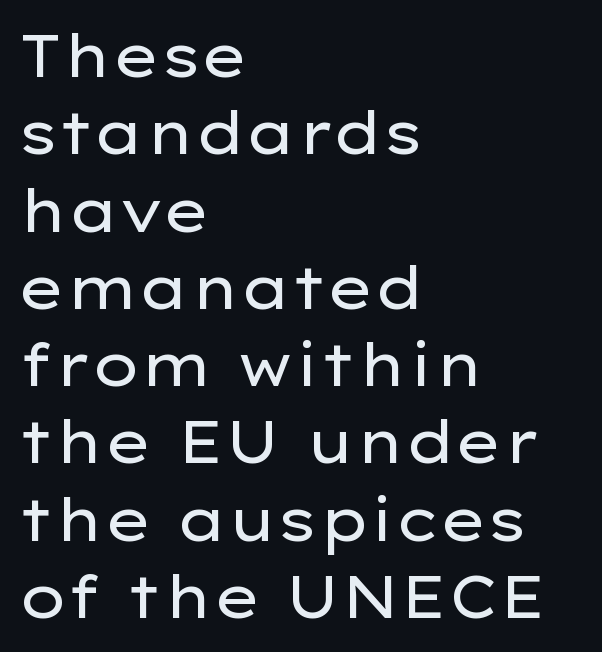
{"serif": "no", "italic": "no", "bold": "no", "weight": "regular", "width": "wide", "stroke_contrast": "low", "x_height": "medium", "monospaced": "no", "underline": "no", "align": "left", "line_spacing": "normal", "line_spacing_ratio": 1.31, "letter_spacing": "normal", "letter_spacing_em": 0.0, "glyph_px": 59}
